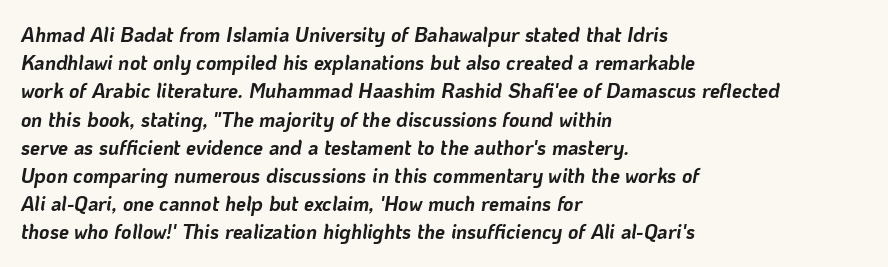
There is no visible air inserted between adjacent glyphs. The letters are slanted; this is an italic face. Reading down the block, your eye returns to a fixed left position each line. Stroke thickness is high; the sample reads as a true bold. These lines sit exactly where default settings would place them.
